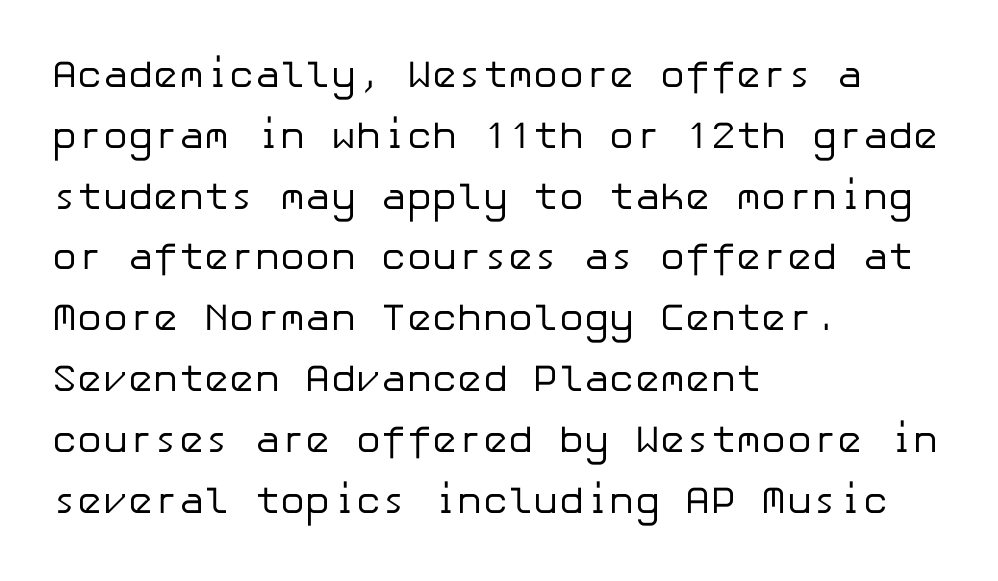
The image shows 38 px regular-weight sans-serif type, upright; set left-aligned, normal line spacing (1.6x), normal letter spacing, not underlined; low stroke contrast and a medium x-height.
